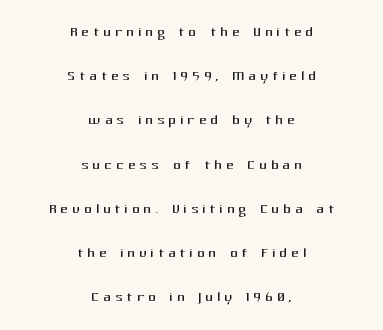
The image shows 20 px text type, upright; set centered, loose line spacing (2.21x), not underlined.
